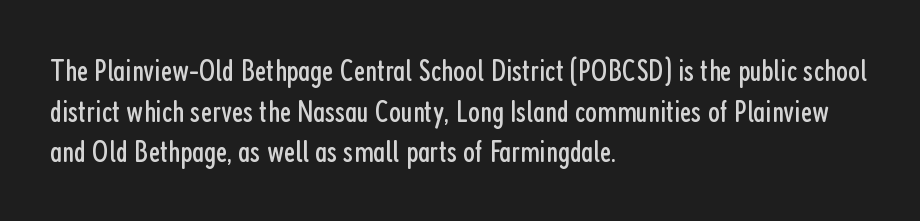
The image shows 31 px regular-weight, condensed sans-serif type, upright; set left-aligned, normal line spacing (1.31x), normal letter spacing, not underlined; low stroke contrast and a medium x-height.
